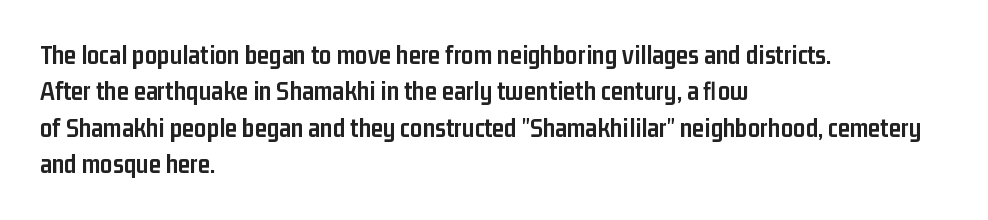
The lettering stays uniformly vertical, giving the passage a roman look. Letters rest on an invisible, unmarked baseline. This block has exactly the height ordinary leading produces. Spacing between characters is what you'd get straight out of the box. Notice how thick the strokes are: this is what a full bold looks like.
